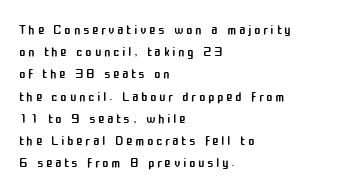
The image shows 20 px text type, upright; set left-aligned, tight line spacing (1.11x), not underlined.
